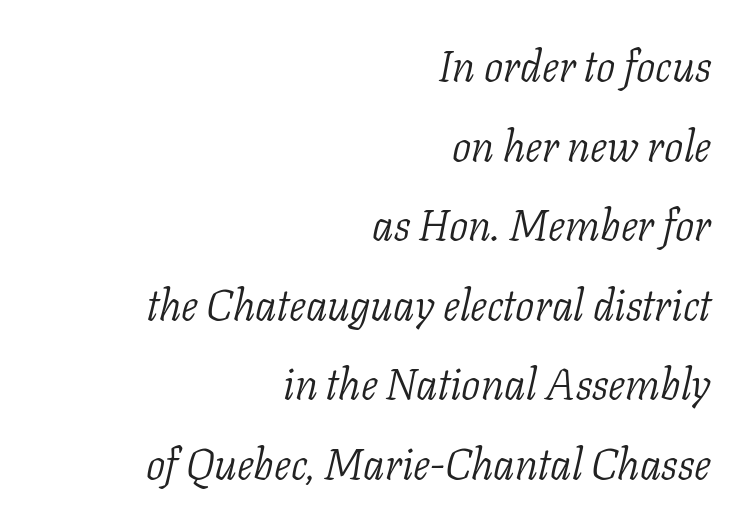
Q: Is the text bold? A: No.
Q: Is the text italic (slanted)? A: Yes, it leans right by about 11 degrees.
Q: Is the typeface a serif or a sans-serif typeface? A: Serif.
Q: Is the text underlined? A: No.
Q: How is the paragraph aligned? A: Right-aligned.
Q: Is the spacing between letters normal or unusually wide? A: Normal.
Q: Width (condensed, normal, or wide)? A: Normal.
Q: Stroke contrast? A: Low.
Q: x-height? A: Medium.
Q: Monospaced? A: No.
